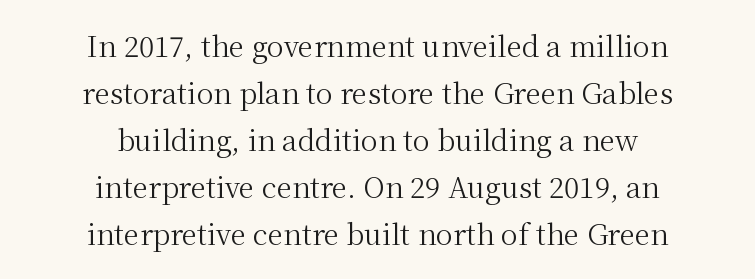
Q: Is the text bold? A: No.
Q: Is the text italic (slanted)? A: No, it is upright.
Q: Is the typeface a serif or a sans-serif typeface? A: Serif.
Q: Is the text underlined? A: No.
Q: How is the paragraph aligned? A: Centered.
Q: Is the spacing between letters normal or unusually wide? A: Normal.
Q: Is the spacing between lines tight, normal or loose? A: Normal.
Q: Width (condensed, normal, or wide)? A: Normal.
Q: Stroke contrast? A: Medium.
Q: x-height? A: Medium.
Q: Monospaced? A: No.
